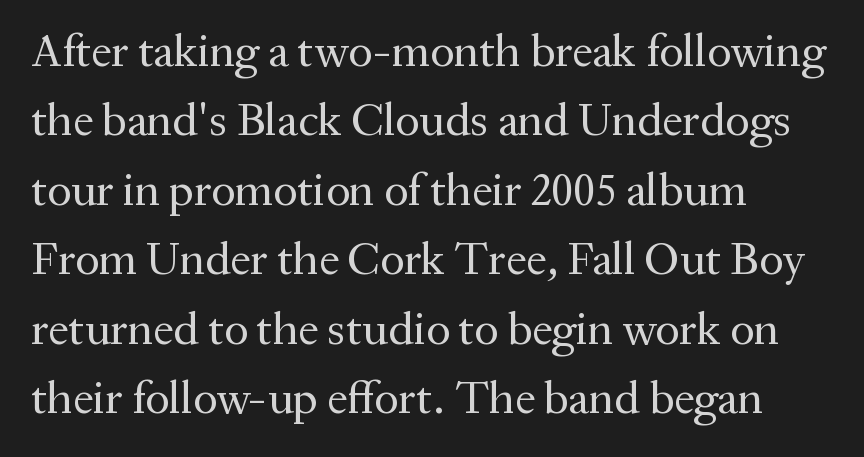
The leading is moderate, giving the passage an even texture. Does the copy run flush right? No — it runs flush left. This sample has the flowing, uneven cadence of proportional lettering. The area under the type is left untouched.
